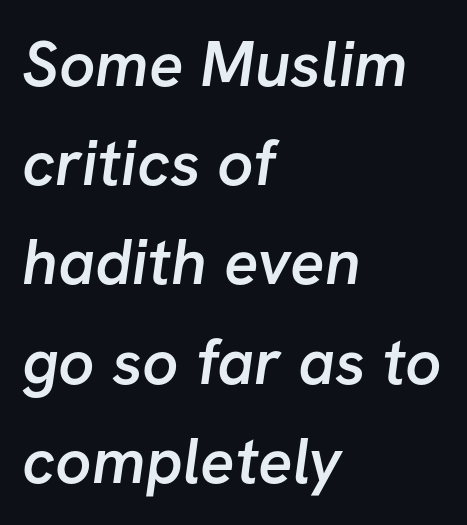
Summary of vertical rhythm: regular, with standard interline spacing. The gaps between neighbouring characters are ordinary and unremarkable. Look at the stroke-to-counter ratio: somewhat heavy, a semibold. The characters display no serif detailing; their extremities are plain.
